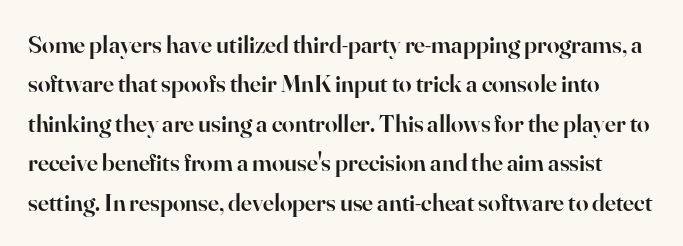
{"italic": "no", "bold": "semi", "underline": "no", "line_spacing": "normal", "line_spacing_ratio": 1.58, "letter_spacing": "normal", "letter_spacing_em": 0.0, "glyph_px": 25}
